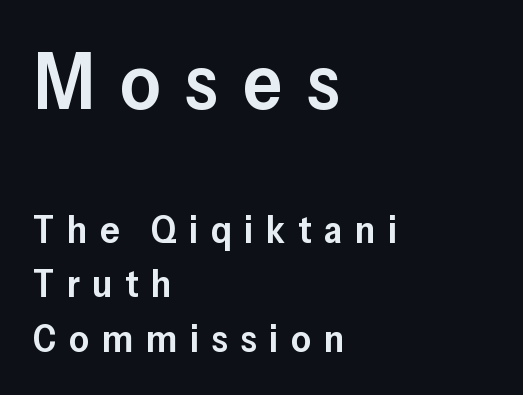
The image shows 78 px semibold sans-serif type, upright; set left-aligned, normal line spacing (1.4x), unusually wide letter spacing (+0.32 em), not underlined; the first (top) block is 2.0x larger; low stroke contrast and a medium x-height.
